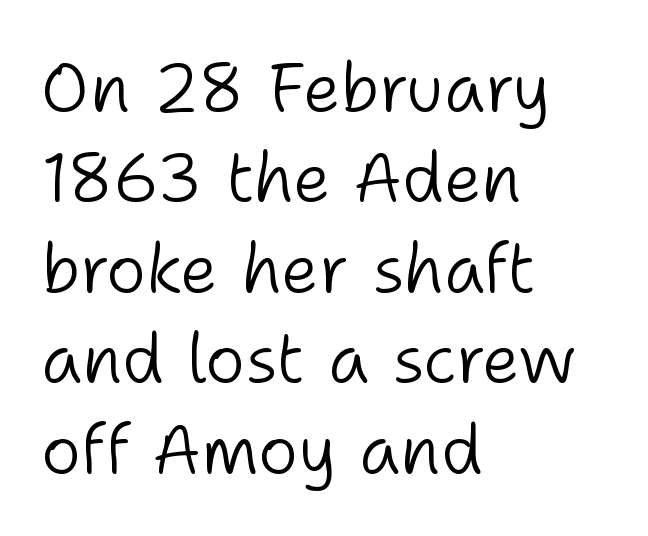
{"serif": "no", "italic": "no", "bold": "no", "weight": "light", "width": "normal", "stroke_contrast": "low", "x_height": "medium", "monospaced": "no", "underline": "no", "align": "left", "line_spacing": "normal", "line_spacing_ratio": 1.33, "letter_spacing": "normal", "letter_spacing_em": 0.0, "glyph_px": 68}
